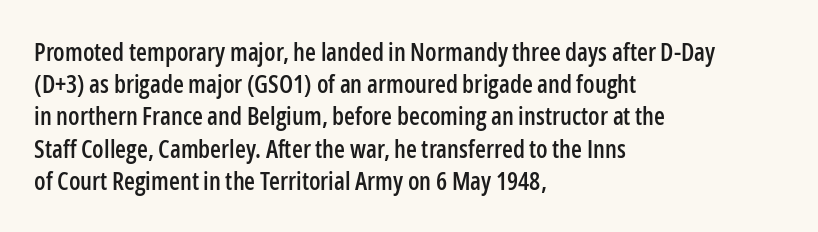
The image shows 25 px text type, upright; set left-aligned, normal line spacing (1.29x), normal letter spacing, not underlined.
